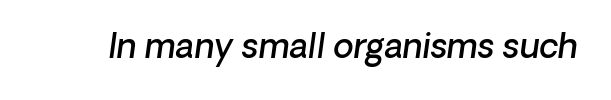
Q: Is the text bold? A: Semi-bold.
Q: Is the text italic (slanted)? A: Yes, it leans right by about 8 degrees.
Q: Is the text underlined? A: No.
Q: Is the spacing between letters normal or unusually wide? A: Normal.
Q: Width (condensed, normal, or wide)? A: Normal.
Q: Stroke contrast? A: Low.
Q: x-height? A: Medium.
Q: Monospaced? A: No.
